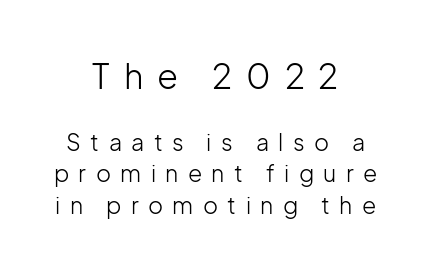
Check the space under the baseline: it is left empty. Is the lower block the larger one? No — the upper block carries the bigger type. Varying glyph widths throughout — classic text-font behaviour. Nothing sits at the stroke ends, so this counts as sans-serif. What's the leading like? Ordinary, nothing unusual.
